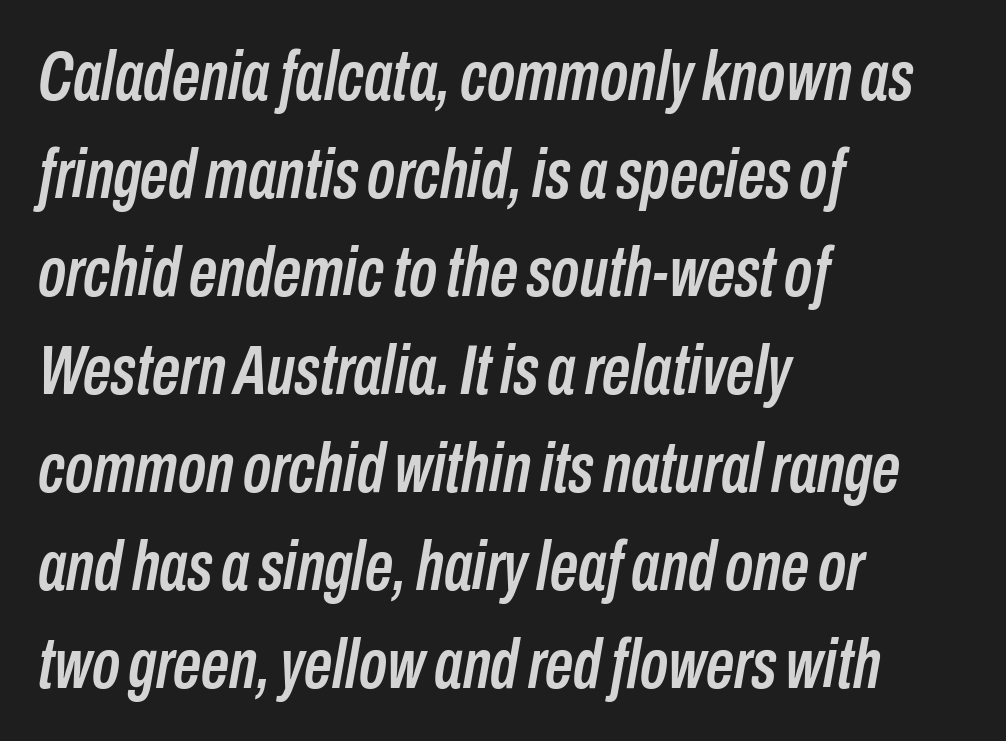
Q: Is the text italic (slanted)? A: Yes, it leans right by about 10 degrees.
Q: Is the text underlined? A: No.
Q: How is the paragraph aligned? A: Left-aligned.
Q: Is the spacing between letters normal or unusually wide? A: Normal.
Q: Is the spacing between lines tight, normal or loose? A: Normal.
Q: Width (condensed, normal, or wide)? A: Condensed.
Q: Stroke contrast? A: Low.
Q: x-height? A: Medium.
Q: Monospaced? A: No.
